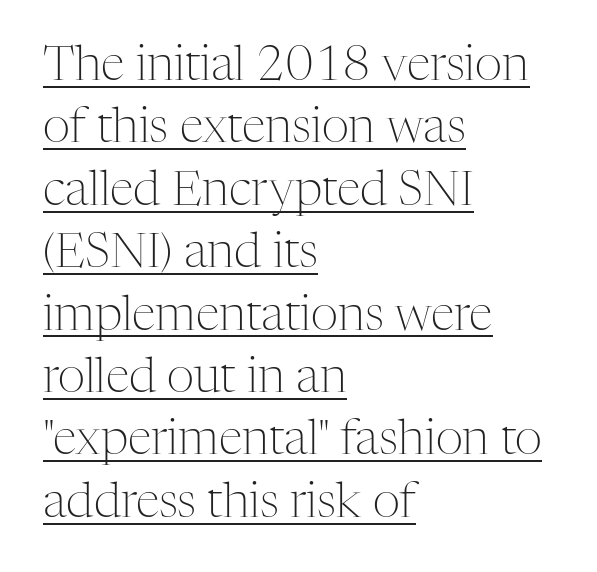
Q: Is the text bold? A: No.
Q: Is the text italic (slanted)? A: No, it is upright.
Q: Is the typeface a serif or a sans-serif typeface? A: Serif.
Q: Is the text underlined? A: Yes.
Q: How is the paragraph aligned? A: Left-aligned.
Q: Is the spacing between letters normal or unusually wide? A: Normal.
Q: Is the spacing between lines tight, normal or loose? A: Normal.
Q: Width (condensed, normal, or wide)? A: Normal.
Q: Stroke contrast? A: Medium.
Q: x-height? A: Medium.
Q: Monospaced? A: No.
